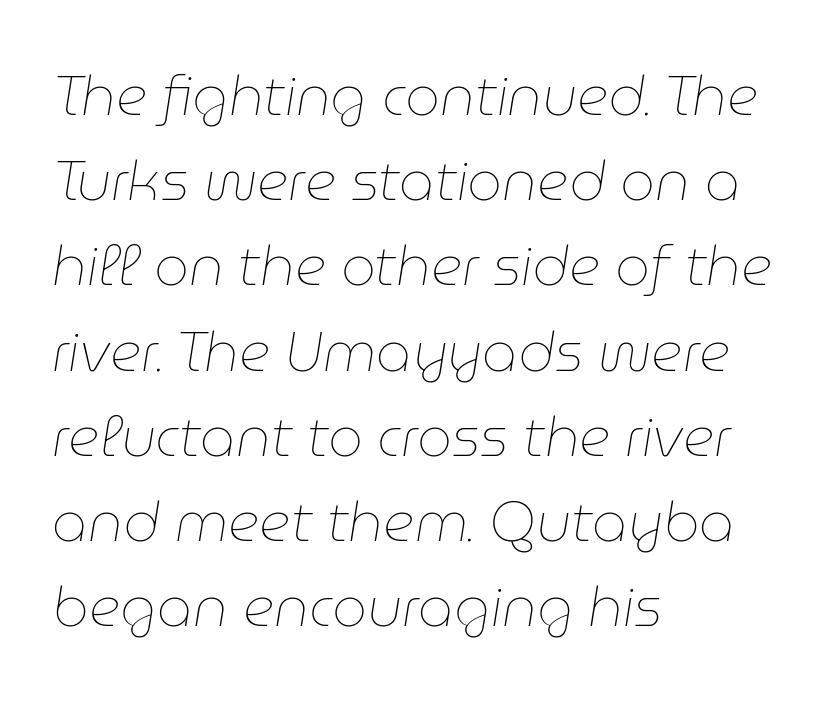
{"italic": "yes", "lean": "right", "slant_degrees": 9, "bold": "no", "weight": "thin", "width": "normal", "stroke_contrast": "low", "x_height": "medium", "monospaced": "no", "underline": "no", "align": "left", "line_spacing": "normal", "line_spacing_ratio": 1.55, "letter_spacing": "normal", "letter_spacing_em": 0.0, "glyph_px": 55}
